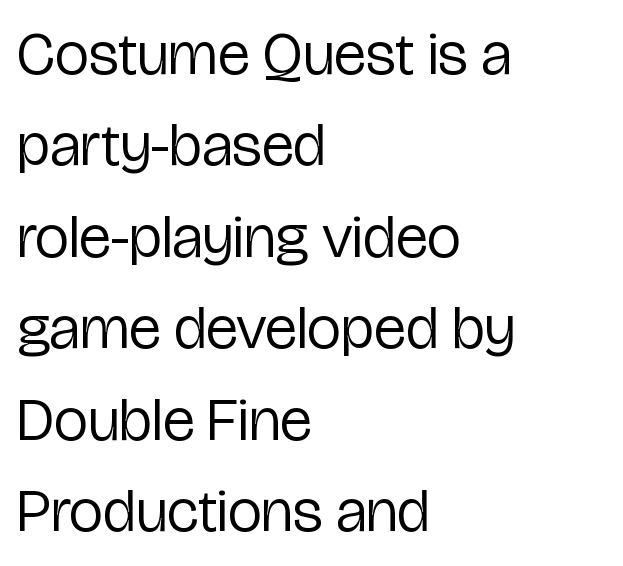
Leading: standard. The glyphs in this specimen are sans serif. Here the designer chose a conventional face with non-uniform glyph widths. No word sits above an underline. Caption: standard tracking, unaltered.
